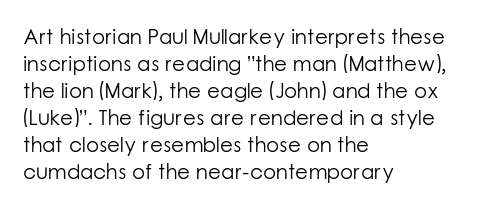
The image shows 21 px text type, upright; set left-aligned, normal line spacing (1.29x), normal letter spacing, not underlined.
